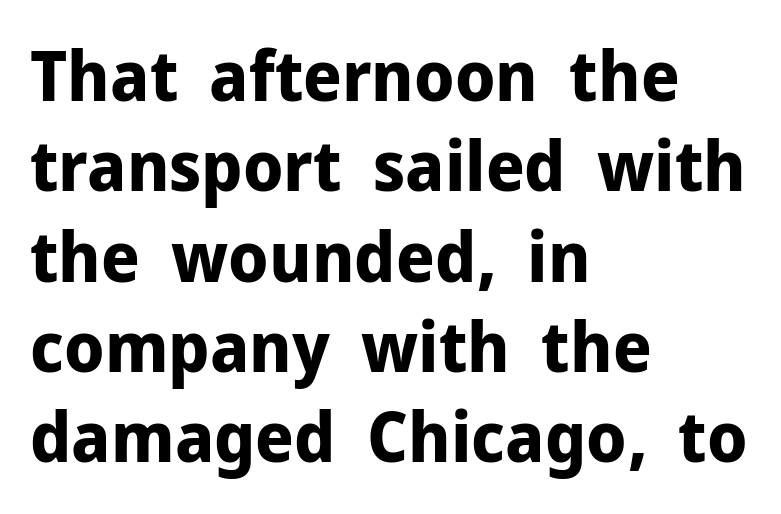
{"serif": "no", "italic": "no", "bold": "yes", "weight": "bold", "width": "normal", "stroke_contrast": "low", "x_height": "medium", "monospaced": "no", "underline": "no", "align": "left", "line_spacing": "normal", "line_spacing_ratio": 1.29, "letter_spacing": "normal", "letter_spacing_em": 0.0, "glyph_px": 70}
